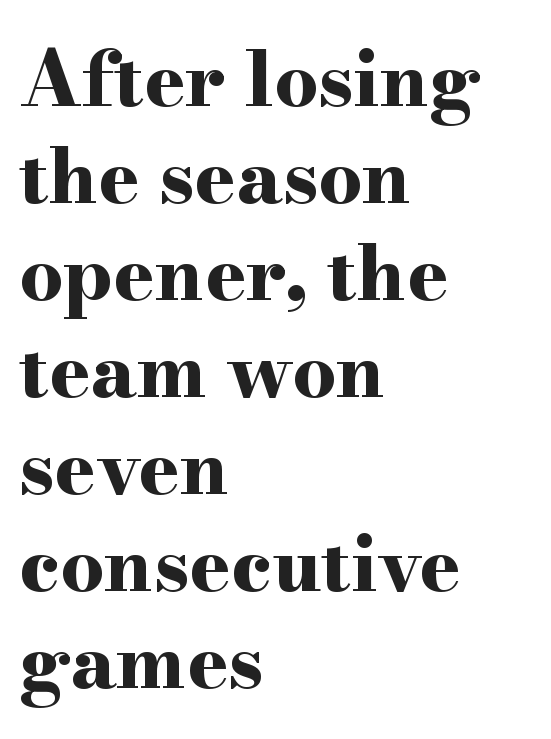
Q: Is the text bold? A: Yes.
Q: Is the text italic (slanted)? A: No, it is upright.
Q: Is the typeface a serif or a sans-serif typeface? A: Serif.
Q: Is the text underlined? A: No.
Q: How is the paragraph aligned? A: Left-aligned.
Q: Is the spacing between letters normal or unusually wide? A: Normal.
Q: Is the spacing between lines tight, normal or loose? A: Normal.
Q: Width (condensed, normal, or wide)? A: Wide.
Q: Stroke contrast? A: High.
Q: x-height? A: Small.
Q: Monospaced? A: No.
